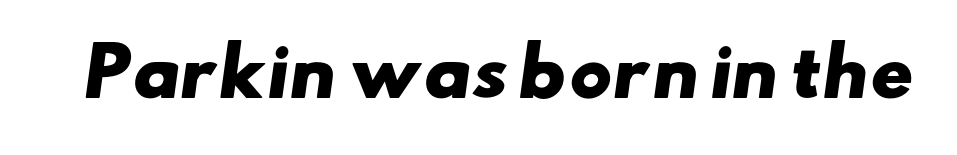
{"serif": "no", "bold": "yes", "weight": "heavy", "width": "wide", "stroke_contrast": "low", "x_height": "small", "monospaced": "no", "underline": "no", "letter_spacing": "normal", "letter_spacing_em": 0.0, "glyph_px": 65}
